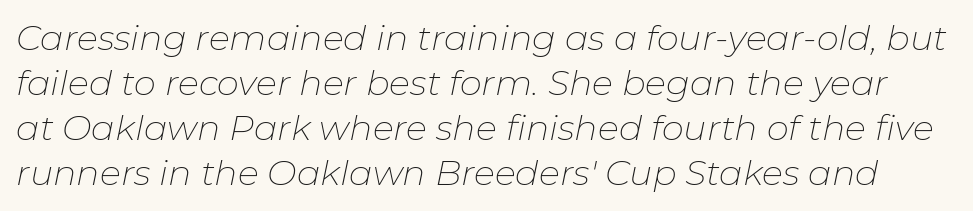
The image shows 35 px thin type, italic (leaning right); set normal line spacing (1.29x), normal letter spacing, not underlined; low stroke contrast and a medium x-height.
